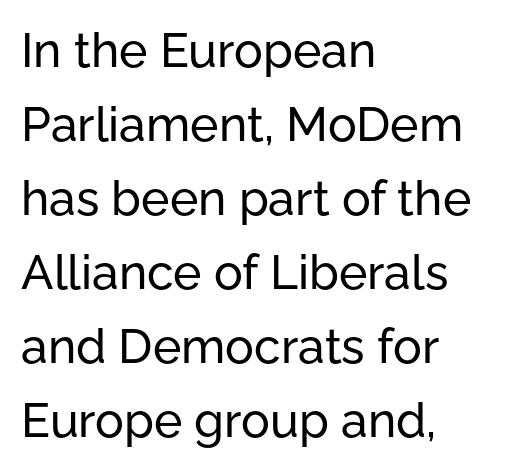
The image shows 48 px sans-serif type, upright; set left-aligned, normal line spacing (1.54x), normal letter spacing, not underlined; low stroke contrast and a medium x-height.
